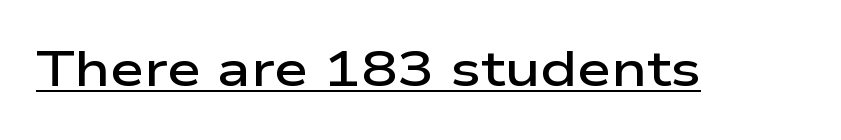
The image shows 49 px semibold, wide sans-serif type, upright; set normal letter spacing, underlined; low stroke contrast and a medium x-height.
